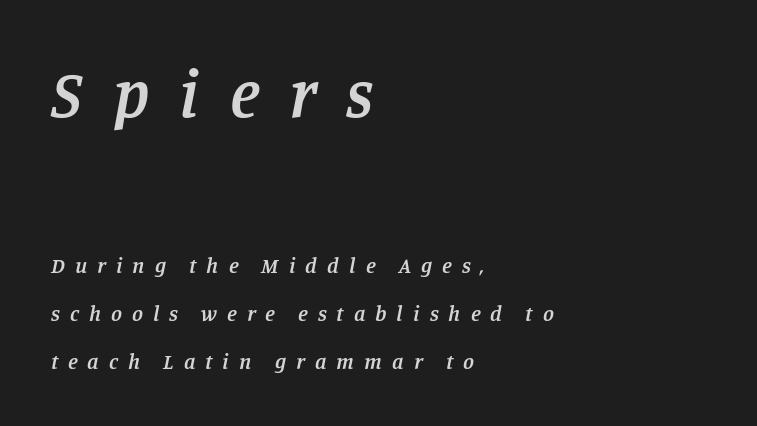
{"serif": "yes", "italic": "yes", "lean": "right", "slant_degrees": 11, "bold": "semi", "weight": "semibold", "width": "normal", "stroke_contrast": "low", "x_height": "large", "monospaced": "no", "underline": "no", "align": "left", "line_spacing": "loose", "line_spacing_ratio": 2.18, "letter_spacing": "wide", "letter_spacing_em": 0.45, "larger_block": "first", "size_ratio": 3.05, "glyph_px": 67}
